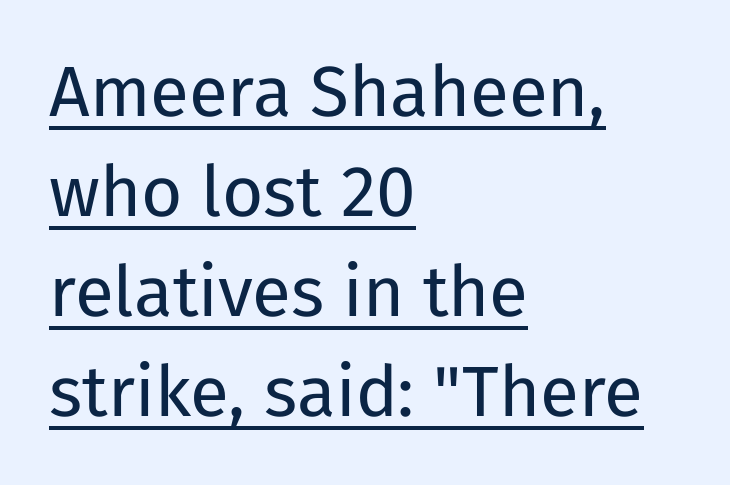
Q: Is the text bold? A: No.
Q: Is the text italic (slanted)? A: No, it is upright.
Q: Is the typeface a serif or a sans-serif typeface? A: Sans-serif.
Q: Is the text underlined? A: Yes.
Q: How is the paragraph aligned? A: Left-aligned.
Q: Is the spacing between letters normal or unusually wide? A: Normal.
Q: Is the spacing between lines tight, normal or loose? A: Normal.
Q: Width (condensed, normal, or wide)? A: Normal.
Q: Stroke contrast? A: Low.
Q: x-height? A: Medium.
Q: Monospaced? A: No.
